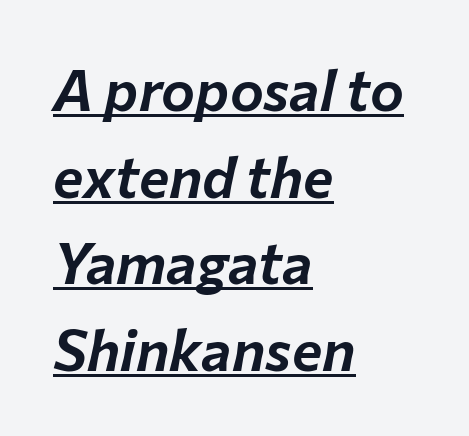
{"italic": "yes", "lean": "right", "slant_degrees": 12, "width": "normal", "stroke_contrast": "low", "x_height": "medium", "monospaced": "no", "underline": "yes", "align": "left", "line_spacing": "normal", "line_spacing_ratio": 1.52, "letter_spacing": "normal", "letter_spacing_em": 0.0, "glyph_px": 57}
